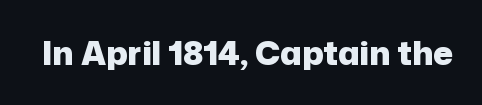
The image shows 33 px heavy sans-serif type, upright; set normal letter spacing, not underlined; low stroke contrast and a medium x-height.
